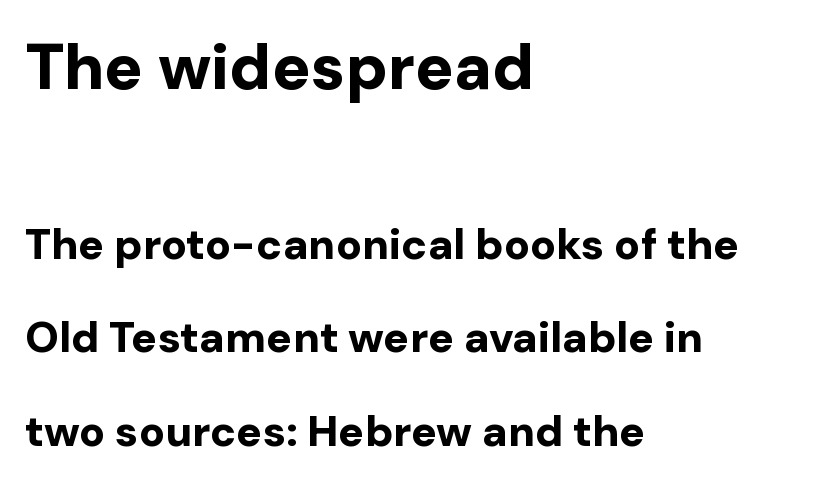
{"serif": "no", "italic": "no", "bold": "yes", "weight": "bold", "width": "normal", "stroke_contrast": "low", "x_height": "medium", "monospaced": "no", "underline": "no", "align": "left", "line_spacing": "loose", "line_spacing_ratio": 2.18, "letter_spacing": "normal", "letter_spacing_em": 0.0, "larger_block": "first", "size_ratio": 1.49, "glyph_px": 64}
